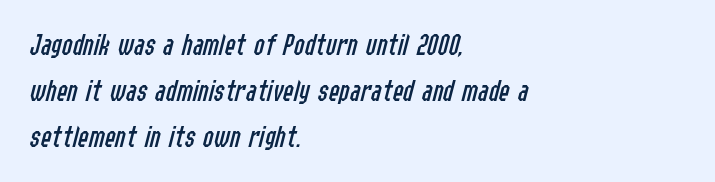
Q: Is the text bold? A: No.
Q: Is the text italic (slanted)? A: Yes, it leans right by about 14 degrees.
Q: Is the text underlined? A: No.
Q: How is the paragraph aligned? A: Left-aligned.
Q: Is the spacing between letters normal or unusually wide? A: Normal.
Q: Is the spacing between lines tight, normal or loose? A: Normal.
Q: Width (condensed, normal, or wide)? A: Condensed.
Q: Stroke contrast? A: Low.
Q: x-height? A: Medium.
Q: Monospaced? A: No.
